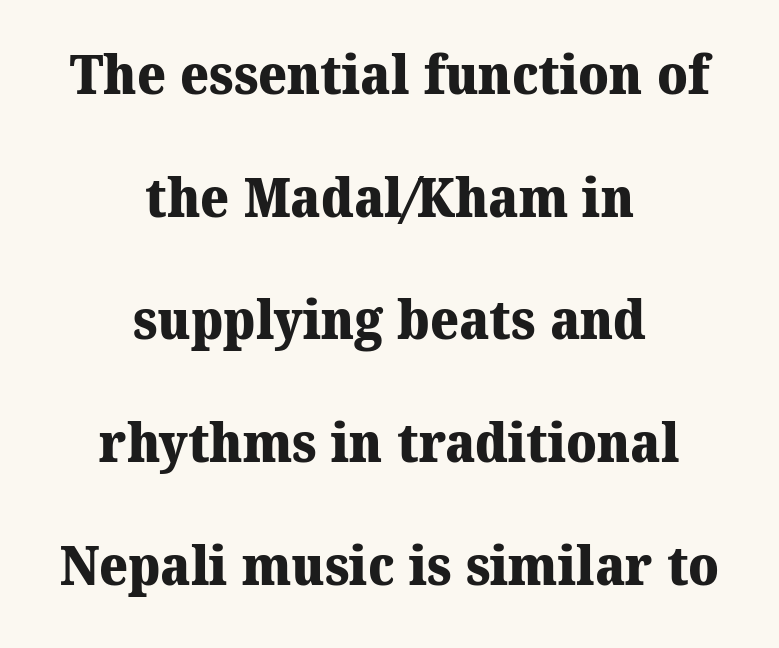
In CSS terms this would be text-align: center. The letters carry serifs — small finishing strokes at the ends of their stems. Is the type bold? Yes — the strokes are clearly thick and heavy. Vertical spacing — loose. Think of a printed novel: that variable character pitch is what you see here. Only glyphs here, with clear space below each row.
